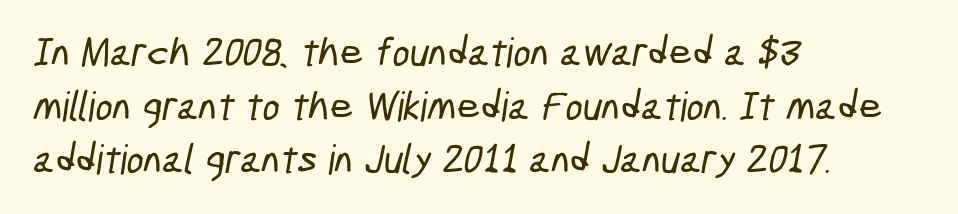
{"serif": "no", "width": "condensed", "stroke_contrast": "low", "x_height": "medium", "monospaced": "no", "underline": "no", "align": "left", "line_spacing": "normal", "line_spacing_ratio": 1.31, "letter_spacing": "normal", "letter_spacing_em": 0.0, "glyph_px": 41}
